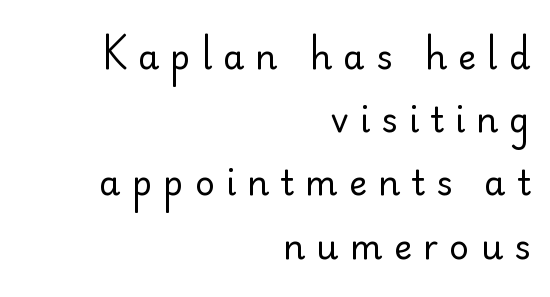
The rendering uses natural spacing where letterforms have individual widths. Letter spacing: wide. Check where the strokes stop: nothing finishes them off — pure sans. The lettering stays uniformly vertical, giving the passage a roman look. Descenders hang freely into open space.
